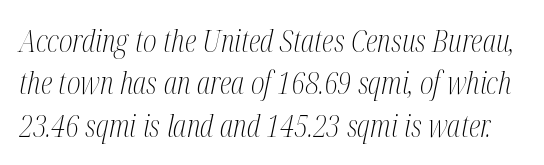
Q: Is the text bold? A: No.
Q: Is the text italic (slanted)? A: Yes, it leans right by about 12 degrees.
Q: Is the typeface a serif or a sans-serif typeface? A: Serif.
Q: Is the text underlined? A: No.
Q: Is the spacing between letters normal or unusually wide? A: Normal.
Q: Is the spacing between lines tight, normal or loose? A: Normal.
Q: Width (condensed, normal, or wide)? A: Condensed.
Q: Stroke contrast? A: Medium.
Q: x-height? A: Medium.
Q: Monospaced? A: No.
